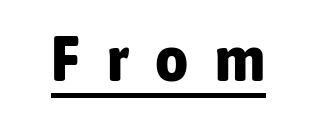
The image shows 64 px bold, condensed sans-serif type, upright; set unusually wide letter spacing (+0.42 em), underlined; low stroke contrast and a medium x-height.
